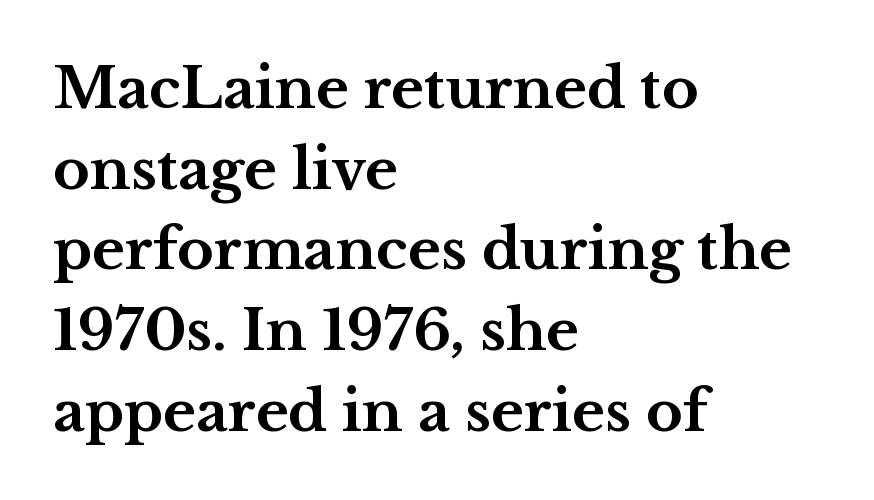
{"serif": "yes", "italic": "no", "bold": "yes", "weight": "bold", "width": "wide", "stroke_contrast": "medium", "x_height": "medium", "monospaced": "no", "underline": "no", "align": "left", "line_spacing": "normal", "line_spacing_ratio": 1.44, "letter_spacing": "normal", "letter_spacing_em": 0.0, "glyph_px": 56}
